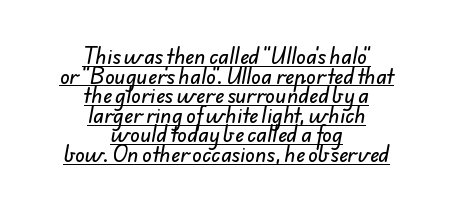
The image shows 20 px text type; set centered, tight line spacing (0.98x), normal letter spacing, underlined.
